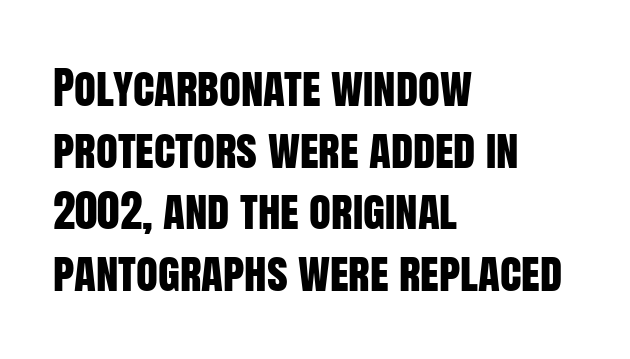
{"serif": "no", "italic": "no", "width": "condensed", "stroke_contrast": "low", "x_height": "large", "monospaced": "no", "underline": "no", "align": "left", "line_spacing": "normal", "line_spacing_ratio": 1.37, "letter_spacing": "normal", "letter_spacing_em": 0.0, "glyph_px": 45}
